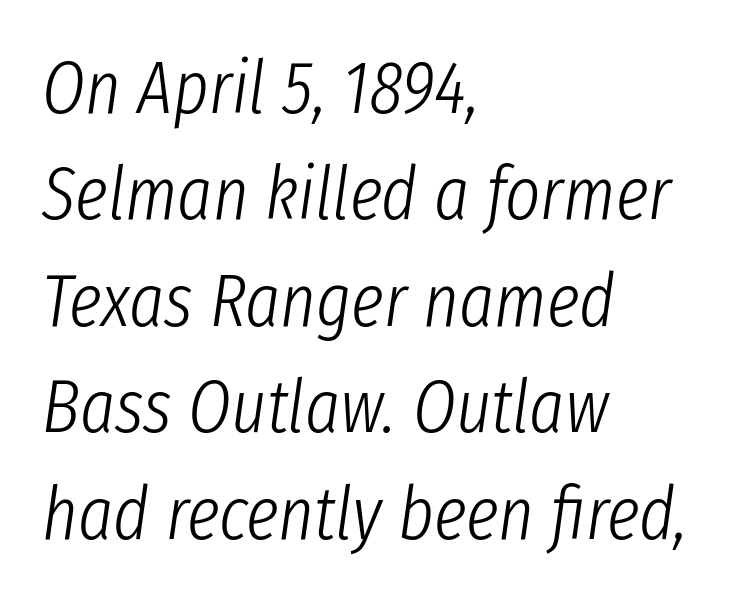
Q: Is the text bold? A: No.
Q: Is the text italic (slanted)? A: Yes, it leans right by about 8 degrees.
Q: Is the text underlined? A: No.
Q: How is the paragraph aligned? A: Left-aligned.
Q: Is the spacing between letters normal or unusually wide? A: Normal.
Q: Is the spacing between lines tight, normal or loose? A: Normal.
Q: Width (condensed, normal, or wide)? A: Condensed.
Q: Stroke contrast? A: Low.
Q: x-height? A: Medium.
Q: Monospaced? A: No.
